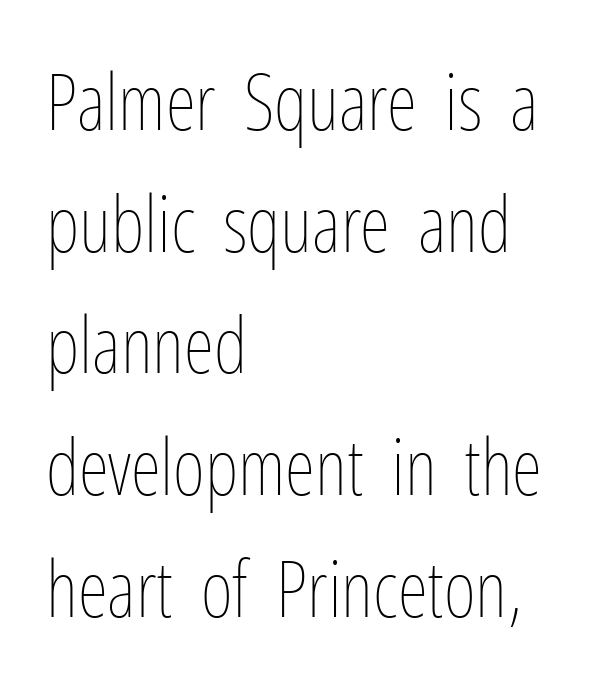
Vertical spacing — default. Each letter keeps its own natural width here, so spacing adapts to shape. A roman cut, with each character standing at attention. In terms of letterspacing, this is plain default setting. The lines are quadded left. A light-to-regular cut is what we see here.
